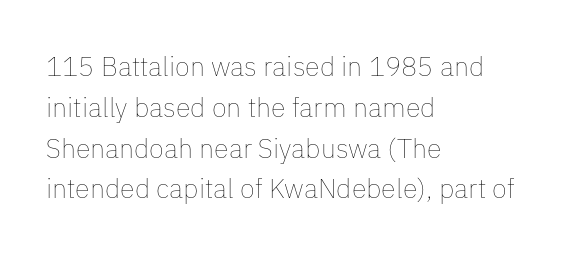
The passage shown stacks its lines at a standard gap. Plain, unruled lines of type. Summary of weight: not heavy and not bold. The rendering keeps characters at their native spacing. Notice how the stems are strictly vertical — no italics here.
